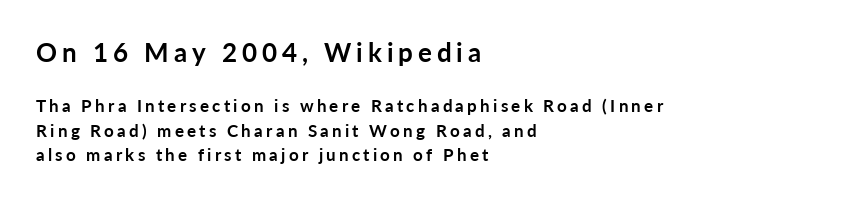
The composition opens big and finishes small. Do the letters lean? They stand straight. Compared with typical paragraphs, the rows here are spaced about the same. Thick stems and heavy bowls — unmistakably bold. The paragraph has a hard left edge and a soft right edge.
